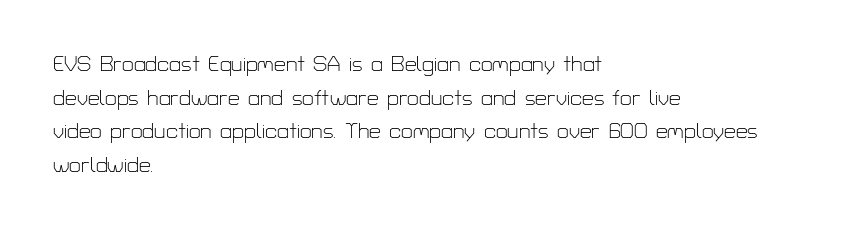
Q: Is the text bold? A: No.
Q: Is the text italic (slanted)? A: No, it is upright.
Q: Is the text underlined? A: No.
Q: How is the paragraph aligned? A: Left-aligned.
Q: Is the spacing between letters normal or unusually wide? A: Normal.
Q: Is the spacing between lines tight, normal or loose? A: Normal.
